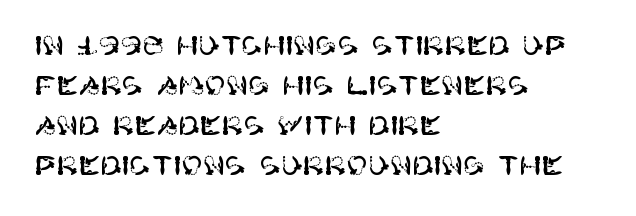
{"italic": "no", "underline": "no", "align": "left", "line_spacing": "normal", "line_spacing_ratio": 1.54, "letter_spacing": "normal", "letter_spacing_em": 0.0, "glyph_px": 26}
